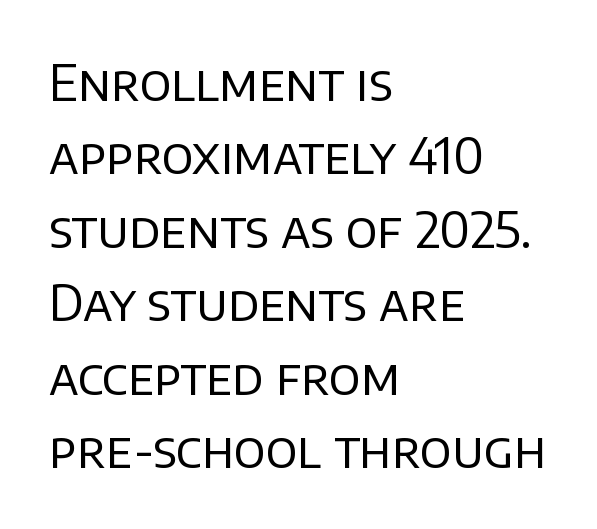
The image shows 50 px regular-weight sans-serif type, upright; set left-aligned, normal line spacing (1.47x), normal letter spacing, not underlined; low stroke contrast and a large x-height.
